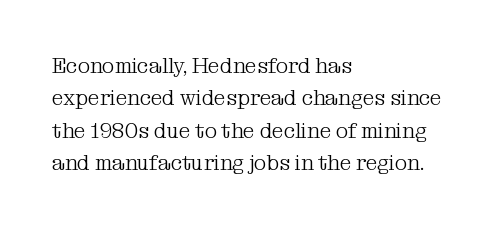
Words float on clear page, feet unadorned. Letters have the restrained weight of plain body copy at most. Horizontal alignment here is leftward, the default for most running prose. Whoever set this chose a conventional vertical rhythm. This sample uses an upright cut, with every glyph sitting square on the baseline.
